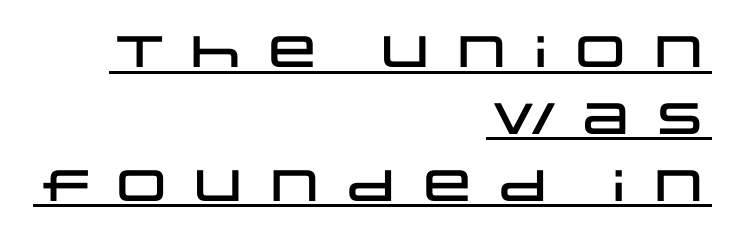
{"serif": "no", "italic": "no", "width": "wide", "stroke_contrast": "low", "x_height": "large", "monospaced": "no", "underline": "yes", "align": "right", "line_spacing": "normal", "line_spacing_ratio": 1.52, "letter_spacing": "wide", "letter_spacing_em": 0.23, "glyph_px": 44}
